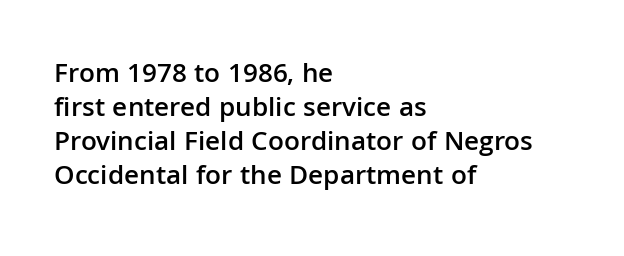
Rendered with straight, roman letterforms. Between one letter and the next there's only the usual sliver of space. I'd describe the lettering as semibold — firm but not a full bold. Descenders hang freely into open space. The rendering anchors every line to the left-hand side. Here the designer chose a conventional face with non-uniform glyph widths.
